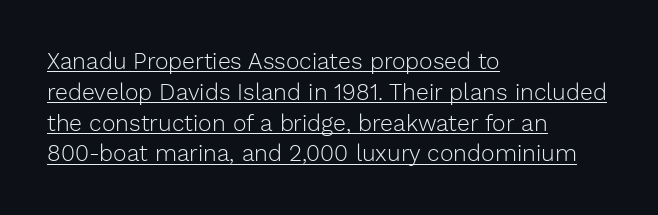
{"italic": "no", "bold": "no", "underline": "yes", "align": "left", "line_spacing": "normal", "line_spacing_ratio": 1.34, "letter_spacing": "normal", "letter_spacing_em": 0.0, "glyph_px": 23}
